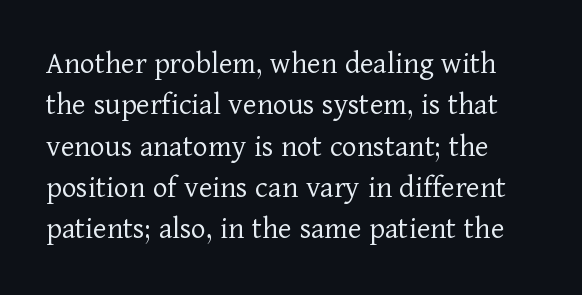
The image shows 32 px light serif type, upright; set normal line spacing (1.29x), normal letter spacing, not underlined; low stroke contrast and a medium x-height.
